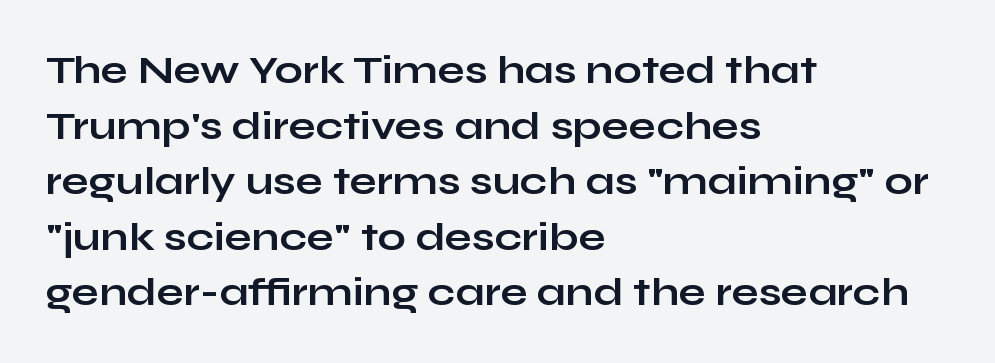
{"serif": "no", "italic": "no", "bold": "yes", "weight": "bold", "width": "wide", "stroke_contrast": "low", "x_height": "medium", "monospaced": "no", "underline": "no", "align": "left", "line_spacing": "normal", "line_spacing_ratio": 1.39, "letter_spacing": "normal", "letter_spacing_em": 0.0, "glyph_px": 40}
